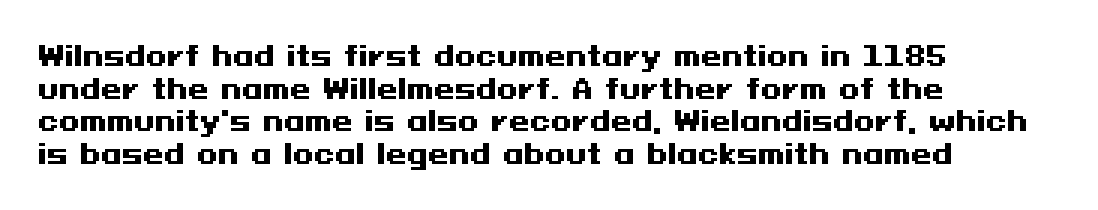
The image shows 27 px bold type, upright; set left-aligned, line spacing 1.21x, normal letter spacing, not underlined.
